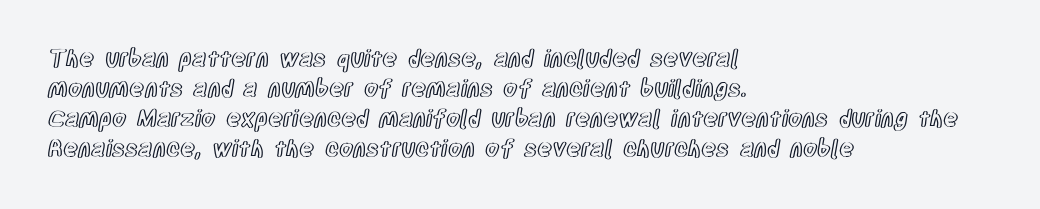
Q: Is the text italic (slanted)? A: Yes.
Q: Is the text underlined? A: No.
Q: How is the paragraph aligned? A: Left-aligned.
Q: Is the spacing between letters normal or unusually wide? A: Normal.
Q: Is the spacing between lines tight, normal or loose? A: Normal.
